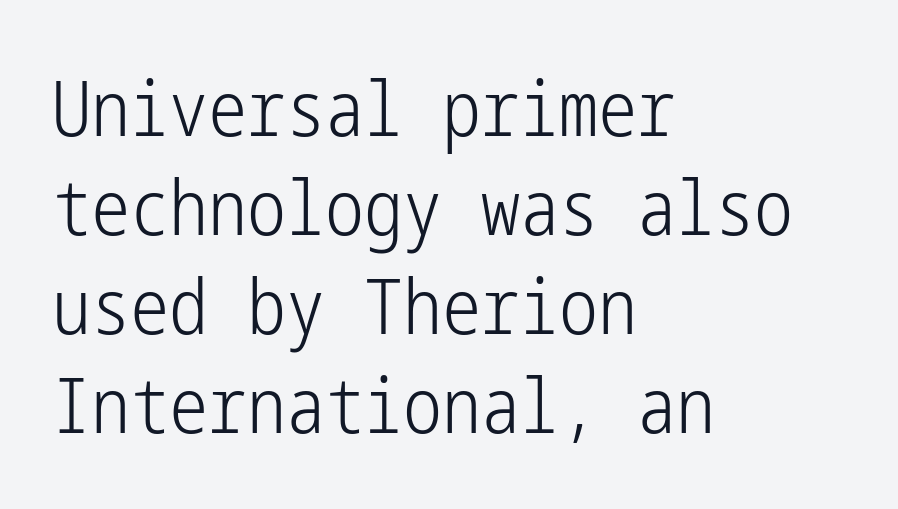
Q: Is the text bold? A: No.
Q: Is the text italic (slanted)? A: No, it is upright.
Q: Is the typeface a serif or a sans-serif typeface? A: Sans-serif.
Q: Is the text underlined? A: No.
Q: How is the paragraph aligned? A: Left-aligned.
Q: Is the spacing between letters normal or unusually wide? A: Normal.
Q: Is the spacing between lines tight, normal or loose? A: Normal.
Q: Width (condensed, normal, or wide)? A: Condensed.
Q: Stroke contrast? A: Low.
Q: x-height? A: Medium.
